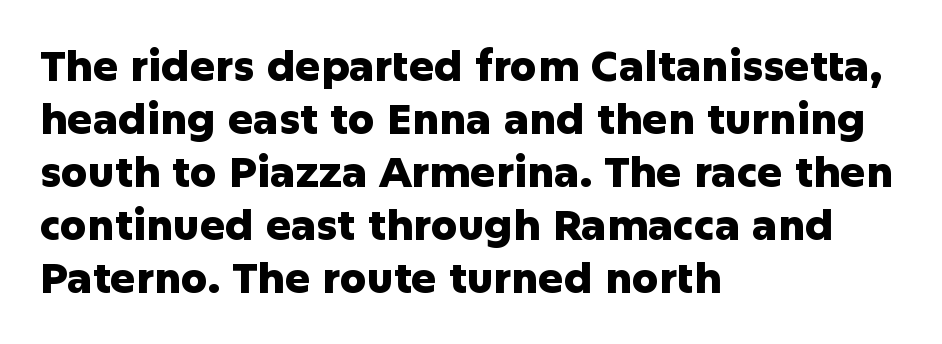
How would I describe the line gaps? Plain and ordinary. Between one letter and the next there's only the usual sliver of space. Look at the bottom of the vertical strokes: they stop flat, with no serifs. This is heavy type, rendered in bold.
